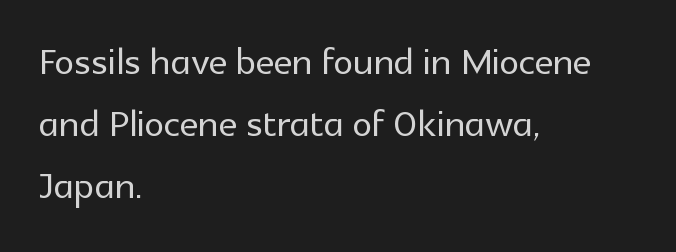
Q: Is the text italic (slanted)? A: No, it is upright.
Q: Is the typeface a serif or a sans-serif typeface? A: Sans-serif.
Q: Is the text underlined? A: No.
Q: How is the paragraph aligned? A: Left-aligned.
Q: Is the spacing between letters normal or unusually wide? A: Normal.
Q: Width (condensed, normal, or wide)? A: Normal.
Q: x-height? A: Medium.
Q: Monospaced? A: No.
